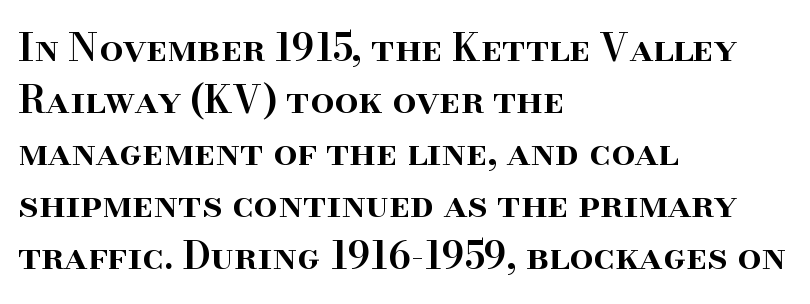
{"serif": "yes", "italic": "no", "bold": "semi", "weight": "semibold", "width": "normal", "stroke_contrast": "high", "x_height": "small", "monospaced": "no", "underline": "no", "align": "left", "line_spacing": "normal", "line_spacing_ratio": 1.37, "letter_spacing": "normal", "letter_spacing_em": 0.0, "glyph_px": 38}
